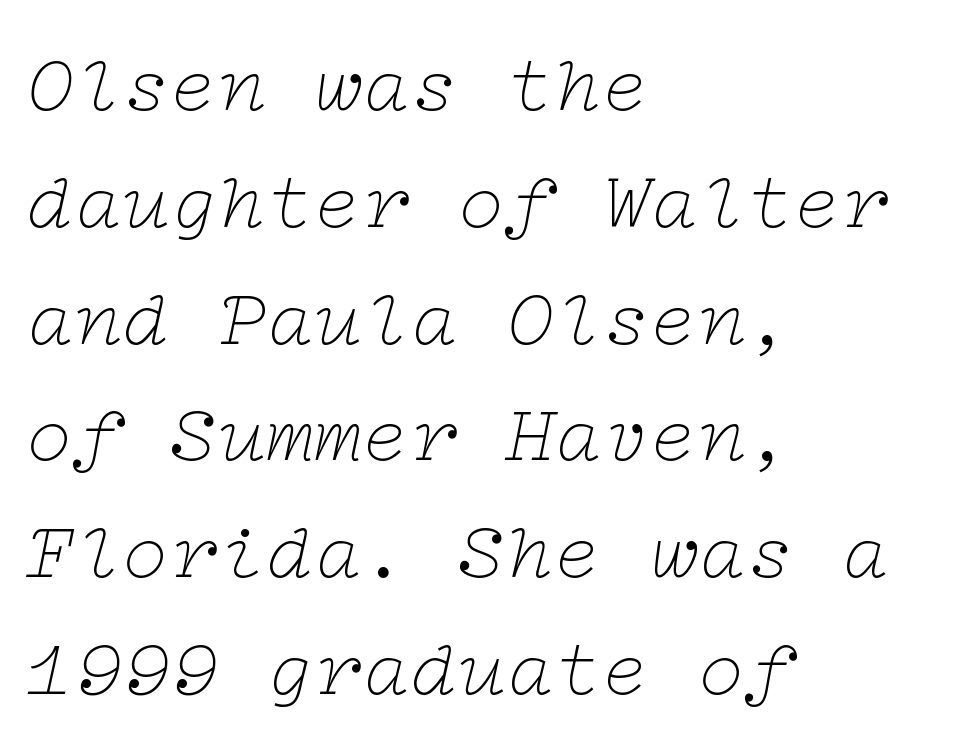
The words here are not underlined. Each letter's strokes conclude with small projecting serifs. Line spacing here is normal. These lines were composed using italics. Bold? No — there's no thickening of the strokes.
